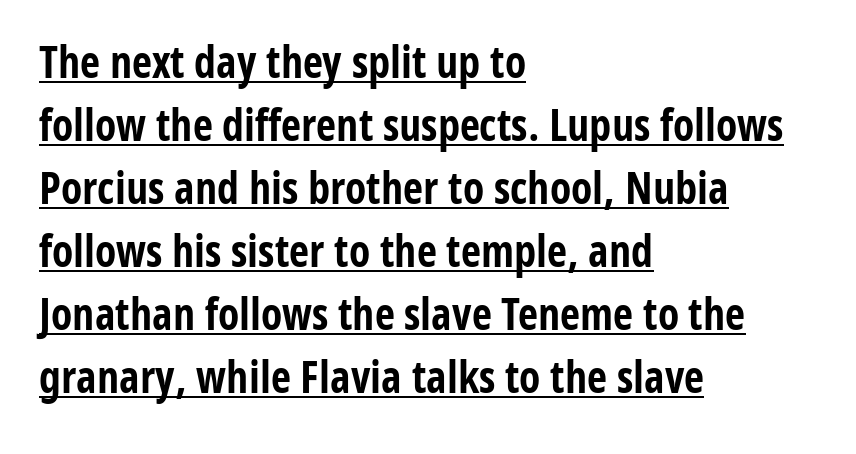
{"serif": "no", "italic": "no", "bold": "yes", "weight": "bold", "width": "condensed", "stroke_contrast": "low", "x_height": "medium", "monospaced": "no", "underline": "yes", "align": "left", "line_spacing": "normal", "line_spacing_ratio": 1.43, "letter_spacing": "normal", "letter_spacing_em": 0.0, "glyph_px": 44}
